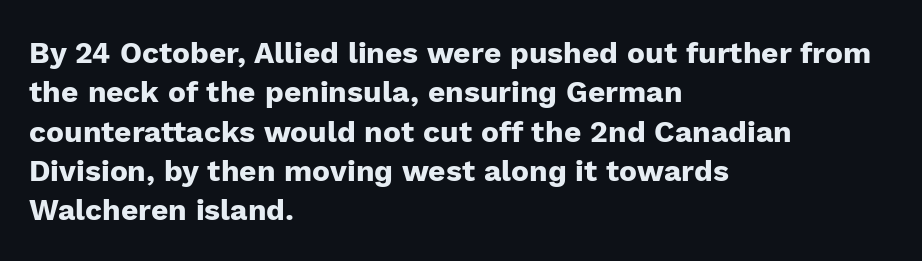
{"serif": "no", "italic": "no", "bold": "yes", "weight": "heavy", "width": "normal", "stroke_contrast": "low", "x_height": "medium", "monospaced": "no", "underline": "no", "align": "left", "line_spacing": "normal", "line_spacing_ratio": 1.31, "letter_spacing": "normal", "letter_spacing_em": 0.0, "glyph_px": 30}
